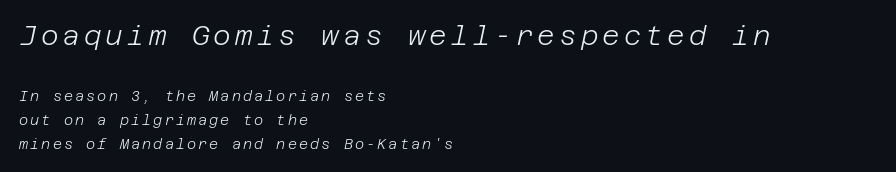
No extra ink here — the face is not bold. Italic: yes, the glyphs are oblique. Beneath every word, the page is bare. Alignment: flush left. The emphasis by scale lands on block number one, above.
